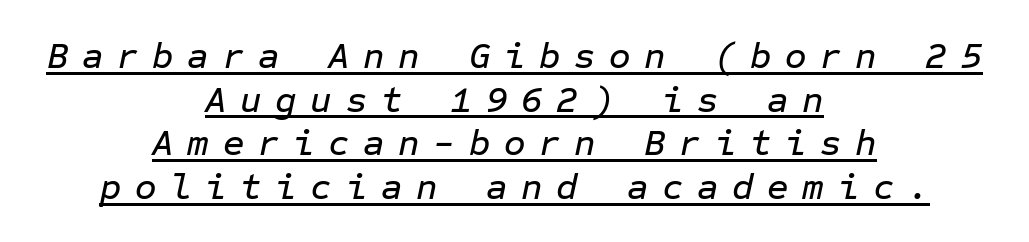
The image shows 37 px text type, italic (leaning right), monospaced; set centered, line spacing 1.18x, unusually wide letter spacing (+0.37 em), underlined; low stroke contrast and a medium x-height.
